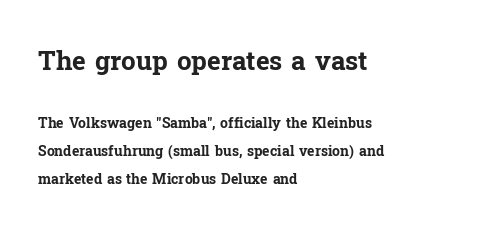
Leading: increased. The upper block of text is set noticeably larger than the block beneath it. Beneath every word, the page is bare. What weight is shown? A full bold with thick strokes.
